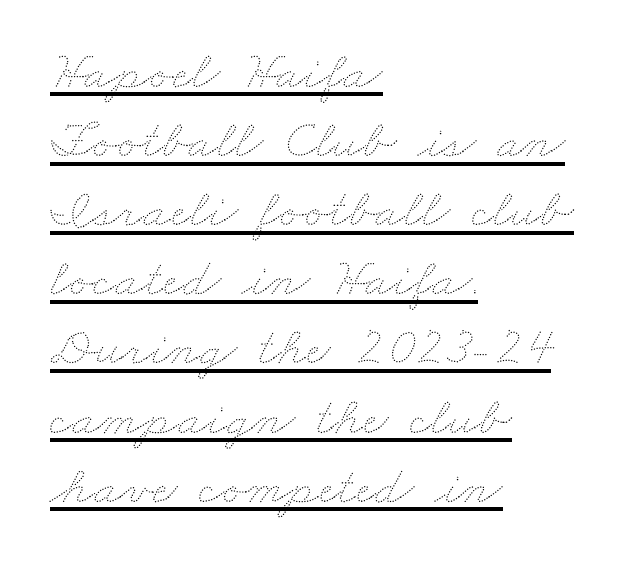
The face used here is rendered with its standard letterfit. Nothing heavy about these letters — not bold at all. These lines are rendered in a variable-pitch font. These lines are set flush left with a ragged right edge. Honestly, the underline is the first thing you notice here.
